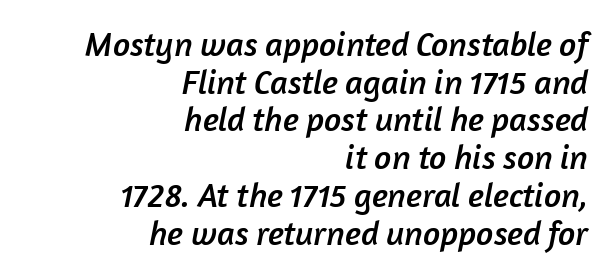
Q: Is the typeface a serif or a sans-serif typeface? A: Sans-serif.
Q: Is the text underlined? A: No.
Q: How is the paragraph aligned? A: Right-aligned.
Q: Is the spacing between letters normal or unusually wide? A: Normal.
Q: Is the spacing between lines tight, normal or loose? A: Tight.
Q: Width (condensed, normal, or wide)? A: Normal.
Q: Stroke contrast? A: Low.
Q: x-height? A: Medium.
Q: Monospaced? A: No.
